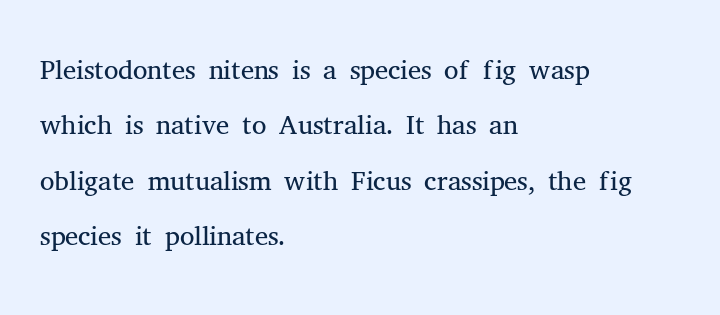
The image shows 41 px light serif type, upright; set left-aligned, normal line spacing (1.35x), normal letter spacing, not underlined; medium stroke contrast and a medium x-height.
